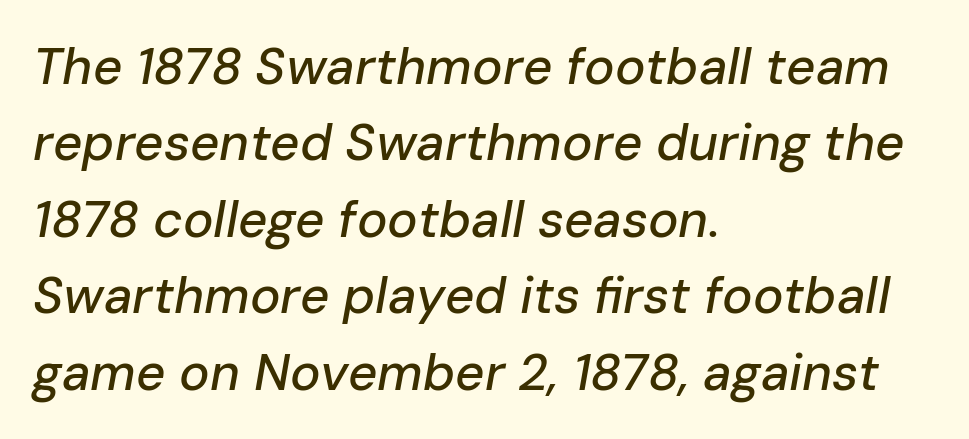
The image shows 51 px text type, italic (leaning right); set left-aligned, normal line spacing (1.5x), normal letter spacing, not underlined; low stroke contrast and a medium x-height.
